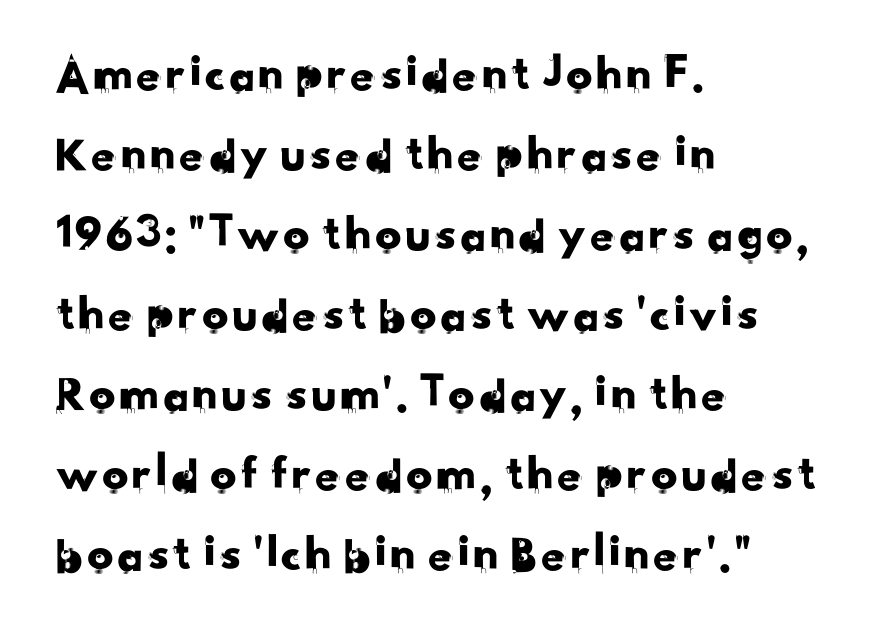
The image shows 52 px sans-serif type; set left-aligned, normal line spacing (1.54x), normal letter spacing, not underlined; low stroke contrast and a small x-height.
